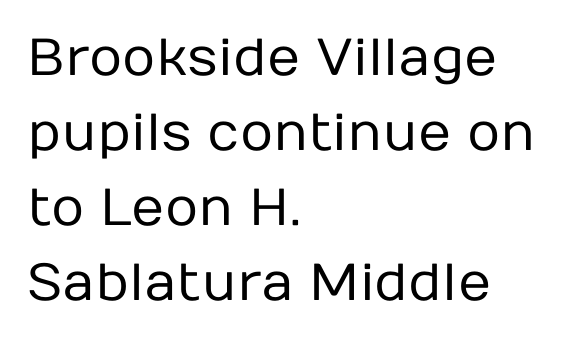
{"serif": "no", "italic": "no", "bold": "no", "weight": "regular", "width": "normal", "stroke_contrast": "low", "x_height": "medium", "monospaced": "no", "underline": "no", "align": "left", "line_spacing": "normal", "line_spacing_ratio": 1.44, "letter_spacing": "normal", "letter_spacing_em": 0.0, "glyph_px": 52}
